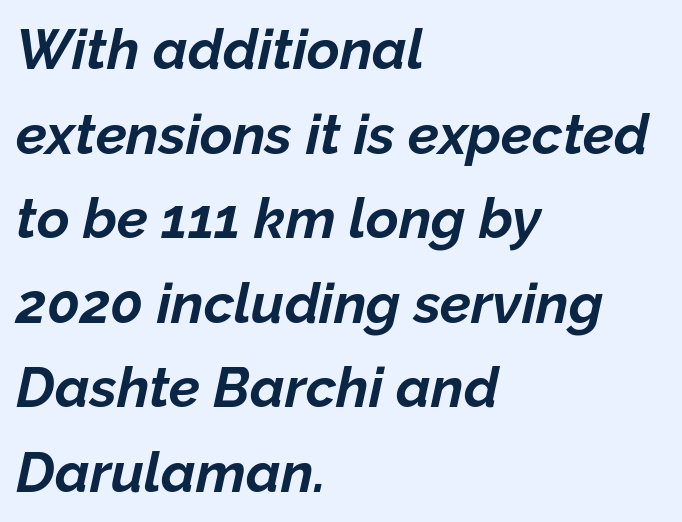
The image shows 56 px bold type, italic (leaning right); set left-aligned, normal line spacing (1.51x), normal letter spacing, not underlined; low stroke contrast and a medium x-height.
